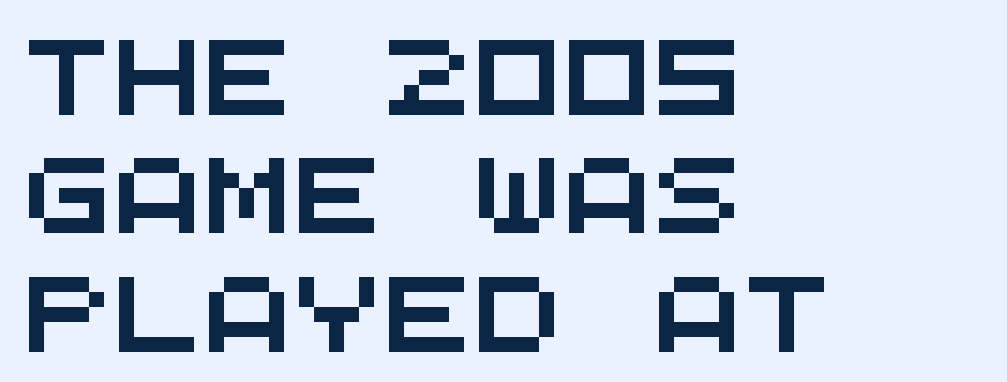
Short note: letters normally spaced. You can tell from the bare stems that sans-serif type was used. What's the leading like? Ordinary, nothing unusual. Do the characters align in a grid? Yes, the font is monospaced.
